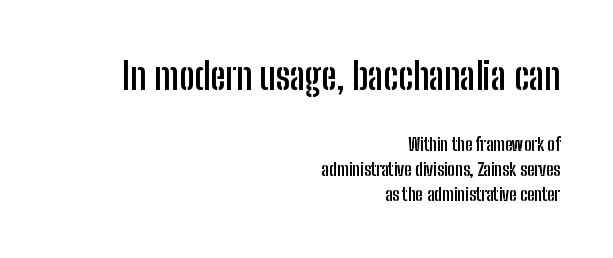
{"serif": "no", "italic": "no", "bold": "yes", "weight": "semibold", "width": "condensed", "stroke_contrast": "low", "x_height": "medium", "monospaced": "no", "underline": "no", "align": "right", "line_spacing": "normal", "line_spacing_ratio": 1.37, "letter_spacing": "normal", "letter_spacing_em": 0.0, "larger_block": "first", "size_ratio": 2.06, "glyph_px": 37}
